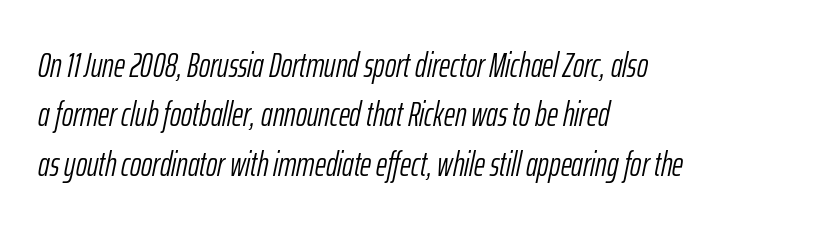
The image shows 34 px light, condensed type, italic (leaning right); set left-aligned, normal line spacing (1.45x), normal letter spacing, not underlined; low stroke contrast and a medium x-height.
